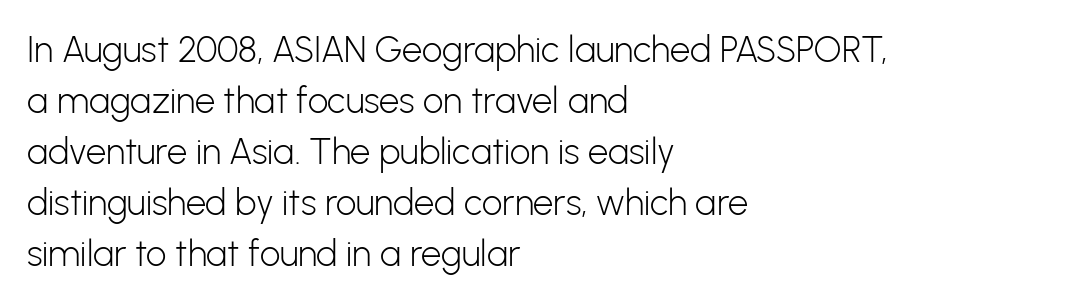
The font family rendered here belongs to the sans-serif group. The line-height multiplier appears to be the usual default. Tracking value appears to be zero — textbook default spacing. Character widths vary here, with narrow letters taking less room than wide ones. Every row of glyphs begins at an identical x-position on the left.
